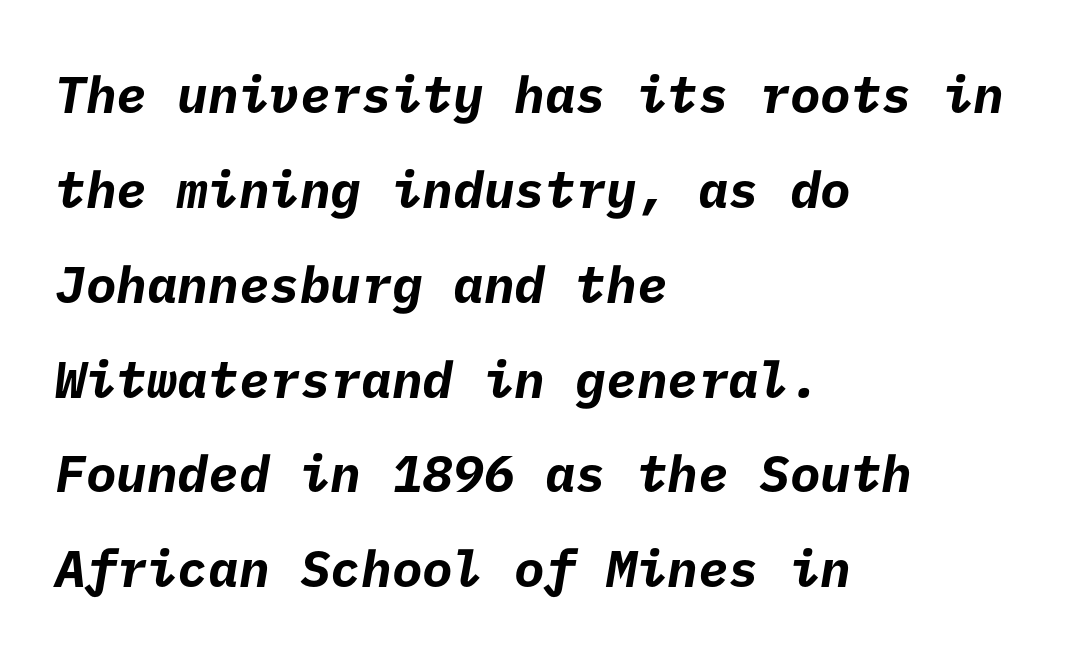
{"serif": "no", "bold": "yes", "weight": "bold", "width": "normal", "stroke_contrast": "low", "x_height": "medium", "underline": "no", "align": "left", "line_spacing_ratio": 1.86, "letter_spacing": "normal", "letter_spacing_em": 0.0, "glyph_px": 51}
